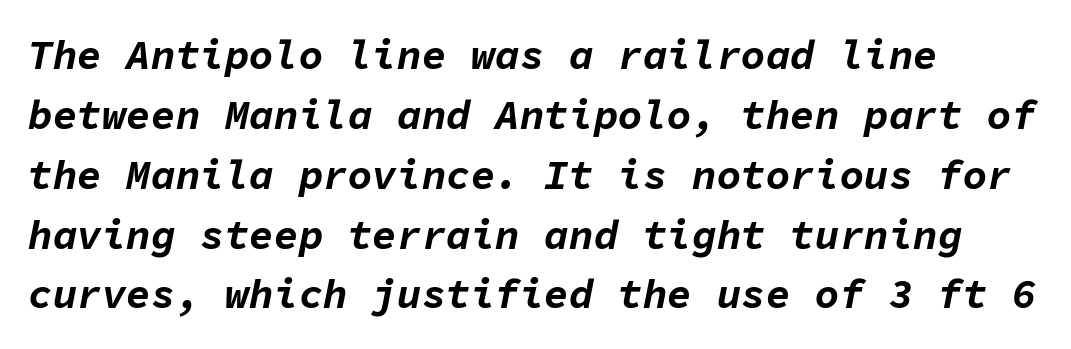
Q: Is the text bold? A: Yes.
Q: Is the text italic (slanted)? A: Yes, it leans right by about 11 degrees.
Q: Is the text underlined? A: No.
Q: How is the paragraph aligned? A: Left-aligned.
Q: Is the spacing between letters normal or unusually wide? A: Normal.
Q: Is the spacing between lines tight, normal or loose? A: Normal.
Q: Width (condensed, normal, or wide)? A: Normal.
Q: Stroke contrast? A: Low.
Q: x-height? A: Medium.
Q: Monospaced? A: Yes.
